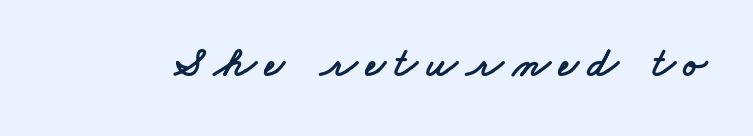
The image shows 43 px wide sans-serif type; set unusually wide letter spacing (+0.21 em), not underlined; low stroke contrast and a small x-height.
